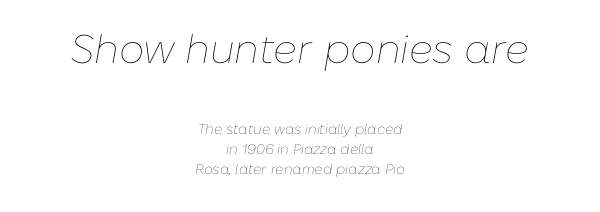
The image shows 40 px thin type, italic (leaning right); set centered, normal line spacing (1.43x), normal letter spacing, not underlined; the first (top) block is 2.86x larger; low stroke contrast and a medium x-height.
